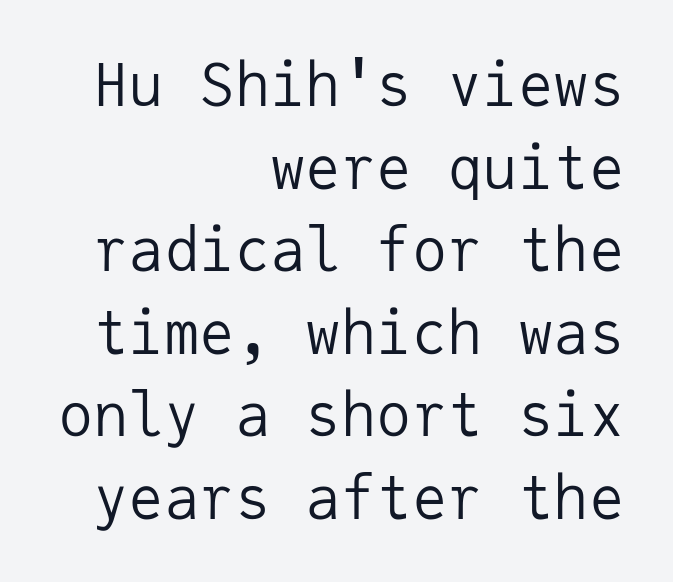
Q: Is the text bold? A: No.
Q: Is the text italic (slanted)? A: No, it is upright.
Q: Is the typeface a serif or a sans-serif typeface? A: Sans-serif.
Q: Is the text underlined? A: No.
Q: How is the paragraph aligned? A: Right-aligned.
Q: Is the spacing between letters normal or unusually wide? A: Normal.
Q: Is the spacing between lines tight, normal or loose? A: Normal.
Q: Width (condensed, normal, or wide)? A: Normal.
Q: Stroke contrast? A: Low.
Q: x-height? A: Medium.
Q: Monospaced? A: Yes.
